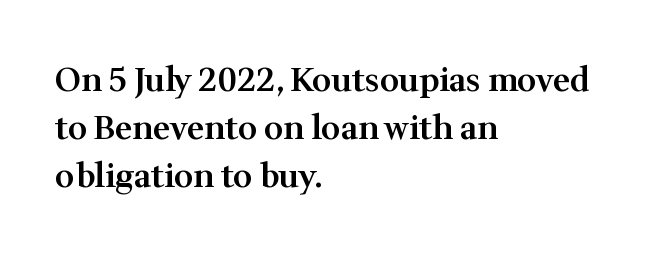
Q: Is the text bold? A: Semi-bold.
Q: Is the text italic (slanted)? A: No, it is upright.
Q: Is the typeface a serif or a sans-serif typeface? A: Serif.
Q: Is the text underlined? A: No.
Q: How is the paragraph aligned? A: Left-aligned.
Q: Is the spacing between letters normal or unusually wide? A: Normal.
Q: Is the spacing between lines tight, normal or loose? A: Normal.
Q: Width (condensed, normal, or wide)? A: Normal.
Q: Stroke contrast? A: Medium.
Q: x-height? A: Medium.
Q: Monospaced? A: No.
